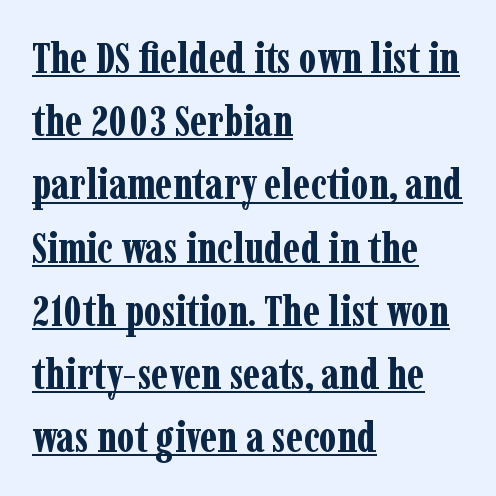
Q: Is the text bold? A: Yes.
Q: Is the text italic (slanted)? A: No, it is upright.
Q: Is the typeface a serif or a sans-serif typeface? A: Serif.
Q: Is the text underlined? A: Yes.
Q: How is the paragraph aligned? A: Left-aligned.
Q: Is the spacing between letters normal or unusually wide? A: Normal.
Q: Is the spacing between lines tight, normal or loose? A: Normal.
Q: Width (condensed, normal, or wide)? A: Condensed.
Q: Stroke contrast? A: Low.
Q: x-height? A: Medium.
Q: Monospaced? A: No.
